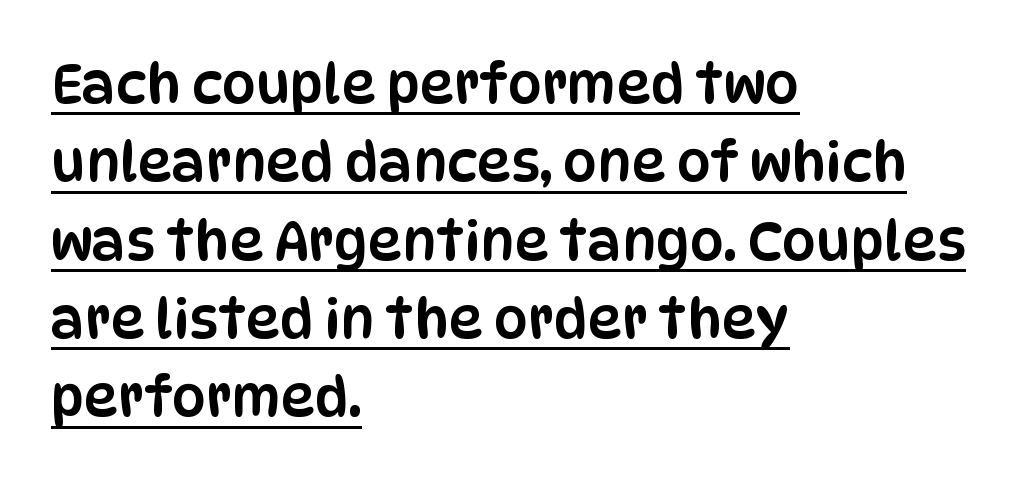
Q: Is the text italic (slanted)? A: No, it is upright.
Q: Is the typeface a serif or a sans-serif typeface? A: Sans-serif.
Q: Is the text underlined? A: Yes.
Q: How is the paragraph aligned? A: Left-aligned.
Q: Is the spacing between letters normal or unusually wide? A: Normal.
Q: Is the spacing between lines tight, normal or loose? A: Normal.
Q: Width (condensed, normal, or wide)? A: Condensed.
Q: Stroke contrast? A: Low.
Q: x-height? A: Large.
Q: Monospaced? A: No.
